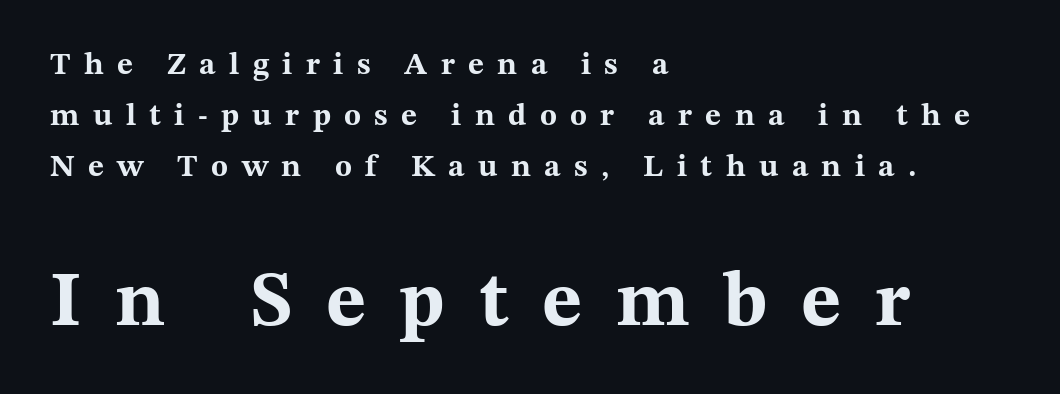
Interline gaps are of average width in this sample. This is heavy type, rendered in bold. Nope, not italic — everything's standing straight. Top chunk: small. Bottom chunk: large. Reading down the block, your eye returns to a fixed left position each line. You could only call the tracking loose — the letters float apart.
